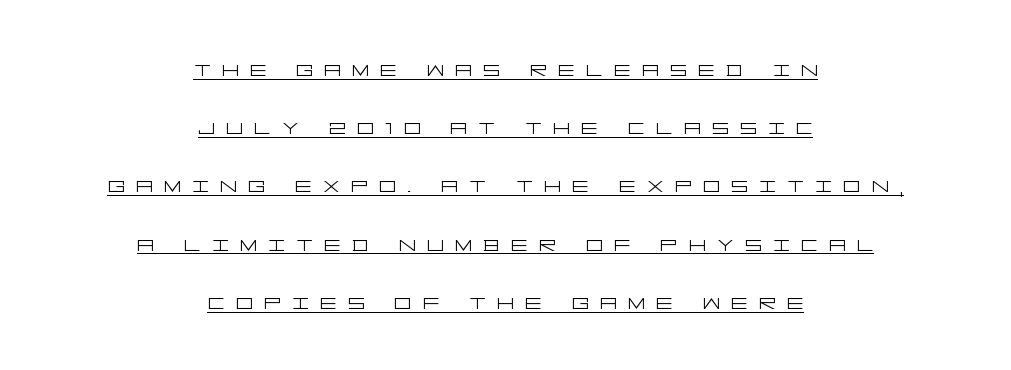
{"italic": "no", "bold": "no", "underline": "yes", "align": "center", "line_spacing": "loose", "line_spacing_ratio": 2.24, "letter_spacing": "wide", "letter_spacing_em": 0.44, "glyph_px": 26}
